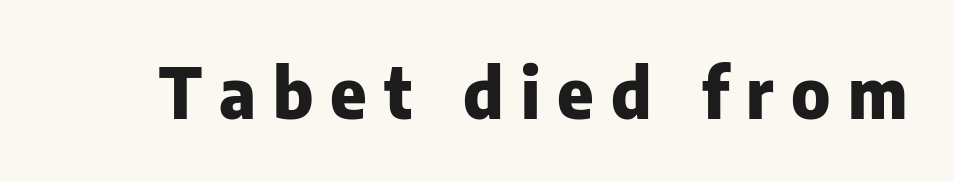
{"serif": "no", "italic": "no", "bold": "yes", "weight": "heavy", "width": "normal", "stroke_contrast": "low", "x_height": "medium", "monospaced": "no", "underline": "no", "letter_spacing": "wide", "letter_spacing_em": 0.25, "glyph_px": 69}
